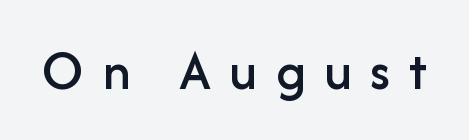
Q: Is the text italic (slanted)? A: No, it is upright.
Q: Is the typeface a serif or a sans-serif typeface? A: Sans-serif.
Q: Is the text underlined? A: No.
Q: Is the spacing between letters normal or unusually wide? A: Unusually wide.
Q: Width (condensed, normal, or wide)? A: Normal.
Q: Stroke contrast? A: Low.
Q: x-height? A: Medium.
Q: Monospaced? A: No.
